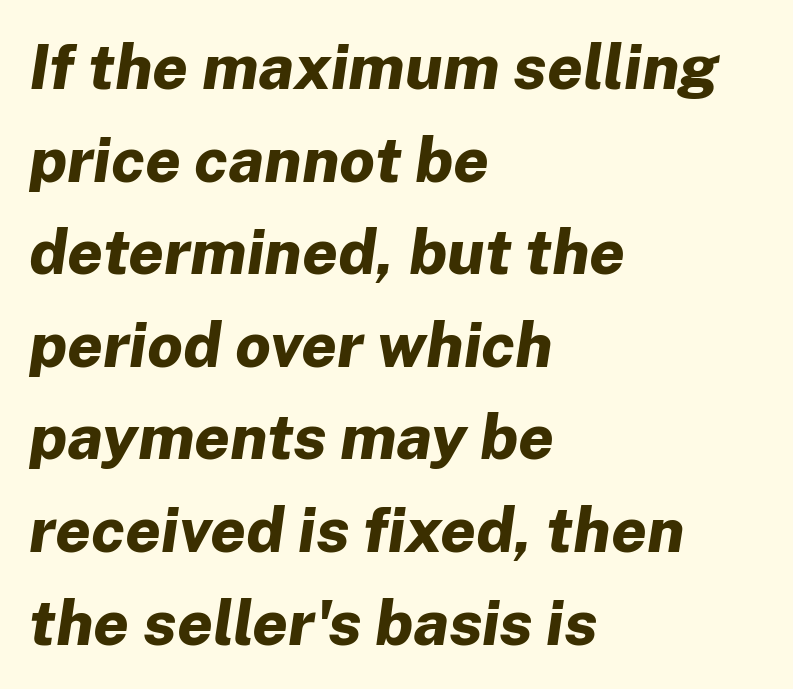
Q: Is the text bold? A: Yes.
Q: Is the text italic (slanted)? A: Yes, it leans right by about 8 degrees.
Q: Is the text underlined? A: No.
Q: How is the paragraph aligned? A: Left-aligned.
Q: Is the spacing between letters normal or unusually wide? A: Normal.
Q: Is the spacing between lines tight, normal or loose? A: Normal.
Q: Width (condensed, normal, or wide)? A: Normal.
Q: Stroke contrast? A: Low.
Q: x-height? A: Medium.
Q: Monospaced? A: No.
